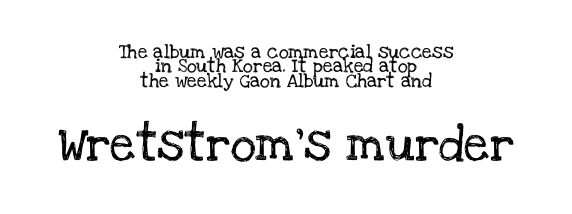
No word sits above an underline. This sample trades vertical openness for compactness between lines. The more generous point size was reserved for the lower chunk. These lines are rendered in a variable-pitch font.
